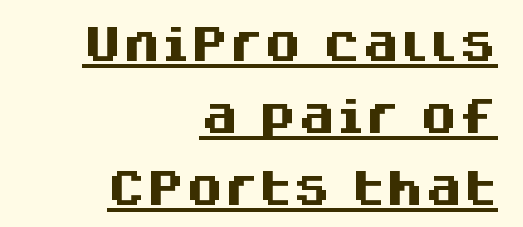
The image shows 39 px heavy sans-serif type, upright; set right-aligned, line spacing 1.84x, normal letter spacing, underlined; medium stroke contrast and a large x-height.
